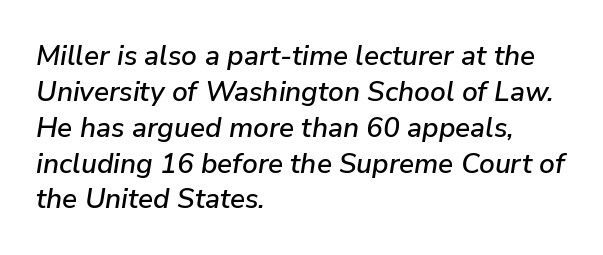
The whole block is typeset with a tilt. Descenders hang freely into open space. The face used here is rendered with its standard letterfit. Spacing verdict: proportional, widths tailored to each character.
